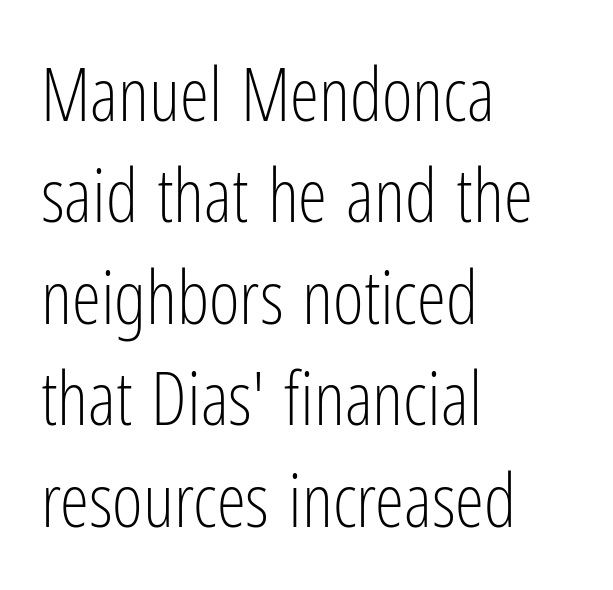
Q: Is the text bold? A: No.
Q: Is the text italic (slanted)? A: No, it is upright.
Q: Is the typeface a serif or a sans-serif typeface? A: Sans-serif.
Q: Is the text underlined? A: No.
Q: How is the paragraph aligned? A: Left-aligned.
Q: Is the spacing between letters normal or unusually wide? A: Normal.
Q: Is the spacing between lines tight, normal or loose? A: Normal.
Q: Width (condensed, normal, or wide)? A: Condensed.
Q: Stroke contrast? A: Low.
Q: x-height? A: Medium.
Q: Monospaced? A: No.
